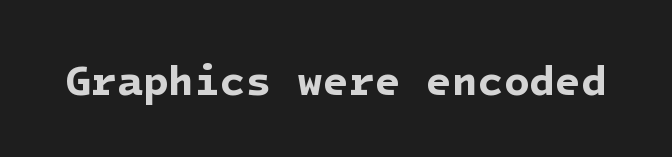
The image shows 42 px bold sans-serif type; set normal letter spacing, not underlined; low stroke contrast and a medium x-height.
